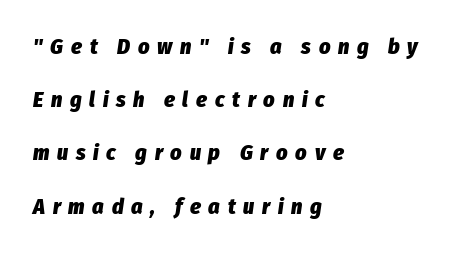
Q: Is the text bold? A: Yes.
Q: Is the text italic (slanted)? A: Yes, it leans right by about 8 degrees.
Q: Is the text underlined? A: No.
Q: How is the paragraph aligned? A: Left-aligned.
Q: Is the spacing between letters normal or unusually wide? A: Unusually wide.
Q: Is the spacing between lines tight, normal or loose? A: Loose.
